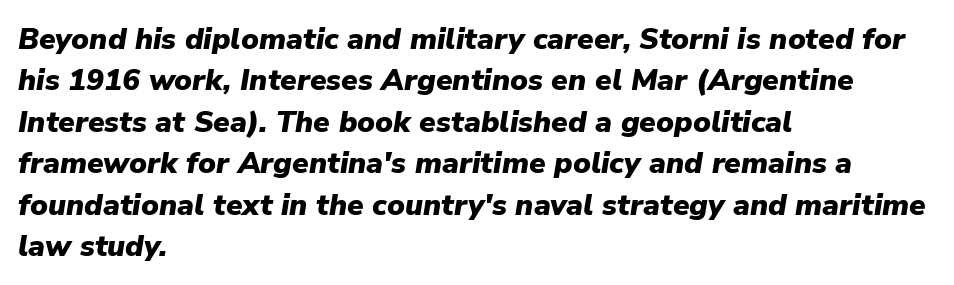
{"italic": "yes", "lean": "right", "slant_degrees": 9, "bold": "yes", "weight": "heavy", "width": "normal", "stroke_contrast": "low", "x_height": "medium", "monospaced": "no", "underline": "no", "align": "left", "line_spacing": "normal", "line_spacing_ratio": 1.38, "letter_spacing": "normal", "letter_spacing_em": 0.0, "glyph_px": 30}
